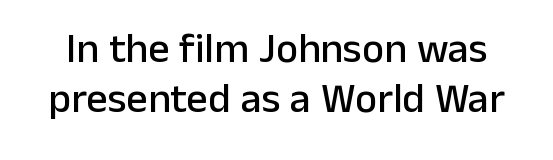
Q: Is the text italic (slanted)? A: No, it is upright.
Q: Is the typeface a serif or a sans-serif typeface? A: Sans-serif.
Q: Is the text underlined? A: No.
Q: Is the spacing between letters normal or unusually wide? A: Normal.
Q: Width (condensed, normal, or wide)? A: Normal.
Q: Stroke contrast? A: Low.
Q: x-height? A: Medium.
Q: Monospaced? A: No.
